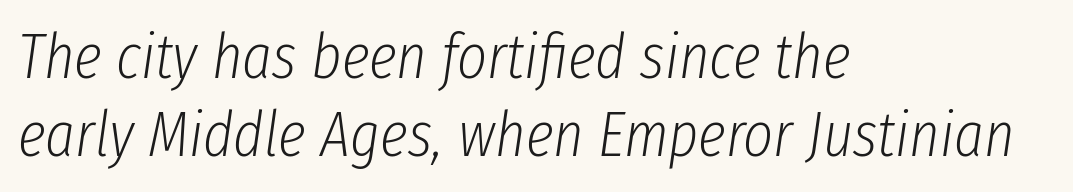
Is the stroke heavy? The answer is a plain regular-or-lighter. A classic flush-left, rag-right setting is used for this passage. Compared with ordinary roman type, these characters are visibly tilted. Words float on clear page, feet unadorned.
